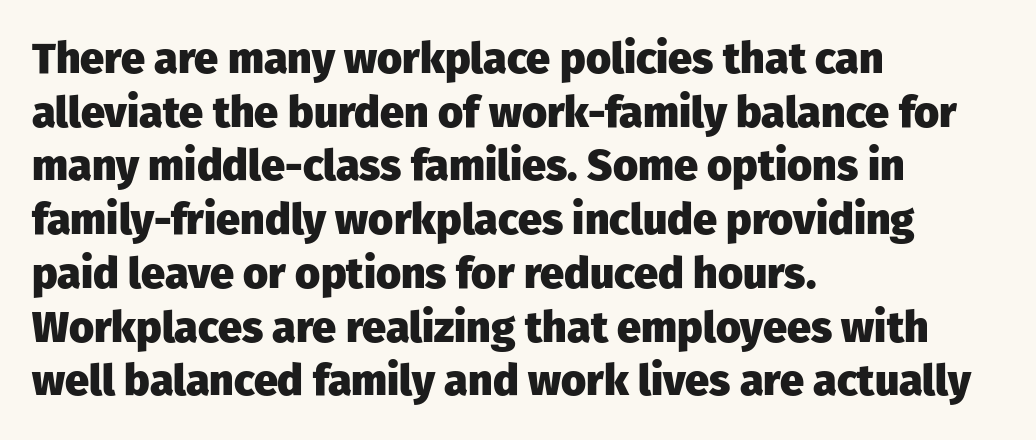
The image shows 43 px heavy sans-serif type, upright; set left-aligned, normal line spacing (1.25x), normal letter spacing, not underlined; low stroke contrast and a medium x-height.
